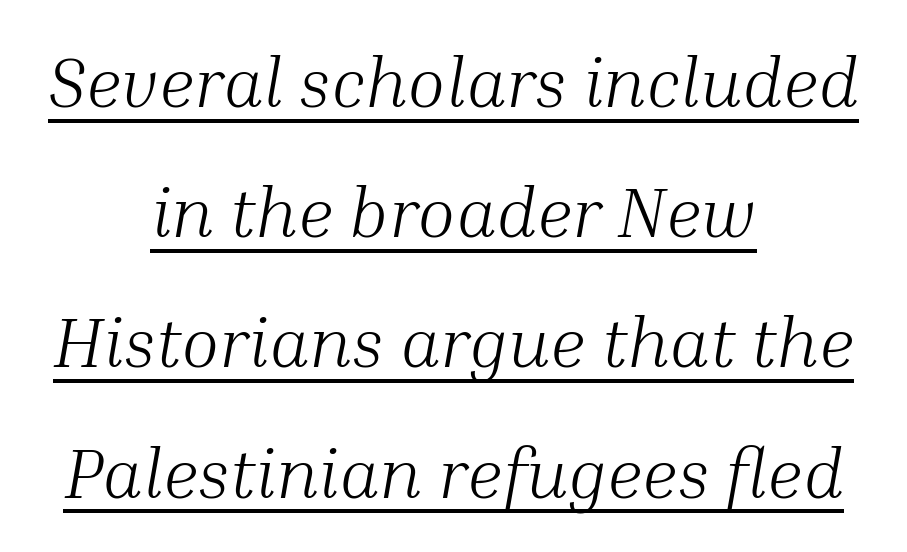
Spacing verdict: proportional, widths tailored to each character. The typesetter has applied underlining to the passage shown. The axis of the letterforms is tilted away from vertical. The setting favours the middle, as headings and verse often do. You could call the tracking neutral — neither tight nor loose. Bold? No — there's no thickening of the strokes.
